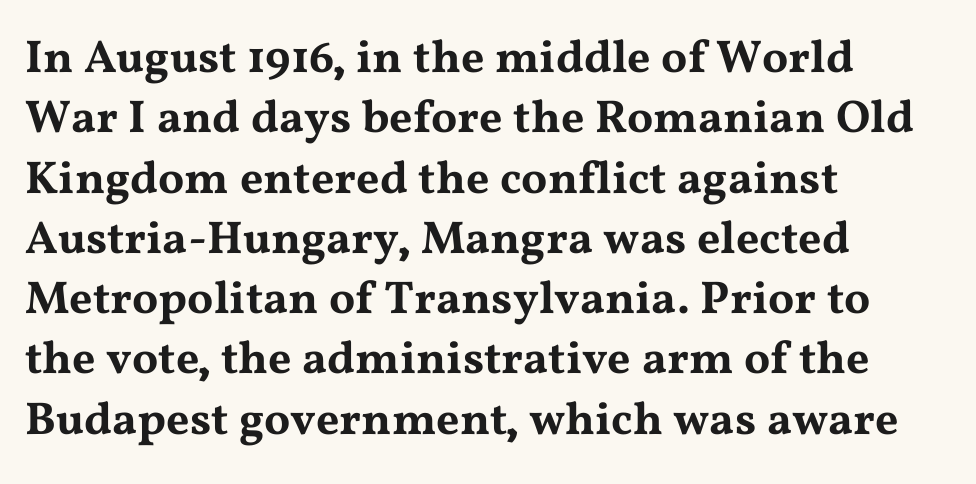
Q: Is the text italic (slanted)? A: No, it is upright.
Q: Is the typeface a serif or a sans-serif typeface? A: Serif.
Q: Is the text underlined? A: No.
Q: How is the paragraph aligned? A: Left-aligned.
Q: Is the spacing between letters normal or unusually wide? A: Normal.
Q: Is the spacing between lines tight, normal or loose? A: Normal.
Q: Width (condensed, normal, or wide)? A: Wide.
Q: Stroke contrast? A: Medium.
Q: x-height? A: Medium.
Q: Monospaced? A: No.
